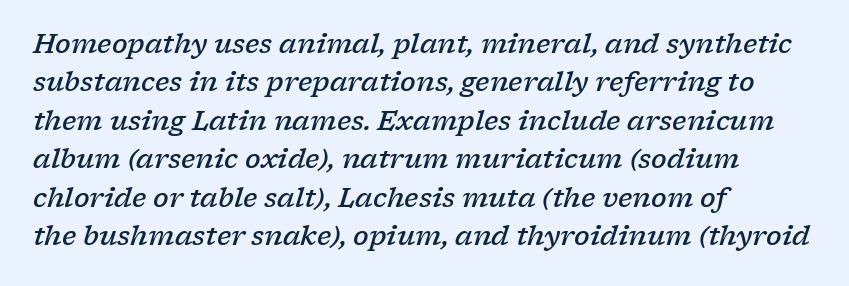
{"italic": "yes", "lean": "right", "slant_degrees": 17, "bold": "semi", "underline": "no", "align": "left", "line_spacing": "normal", "line_spacing_ratio": 1.48, "letter_spacing": "normal", "letter_spacing_em": 0.0, "glyph_px": 26}
